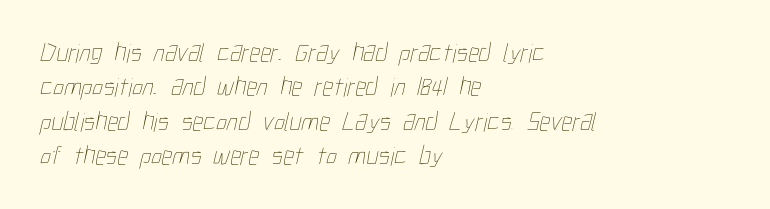
{"bold": "no", "underline": "no", "align": "left", "line_spacing": "normal", "line_spacing_ratio": 1.27, "letter_spacing": "normal", "letter_spacing_em": 0.0, "glyph_px": 27}
